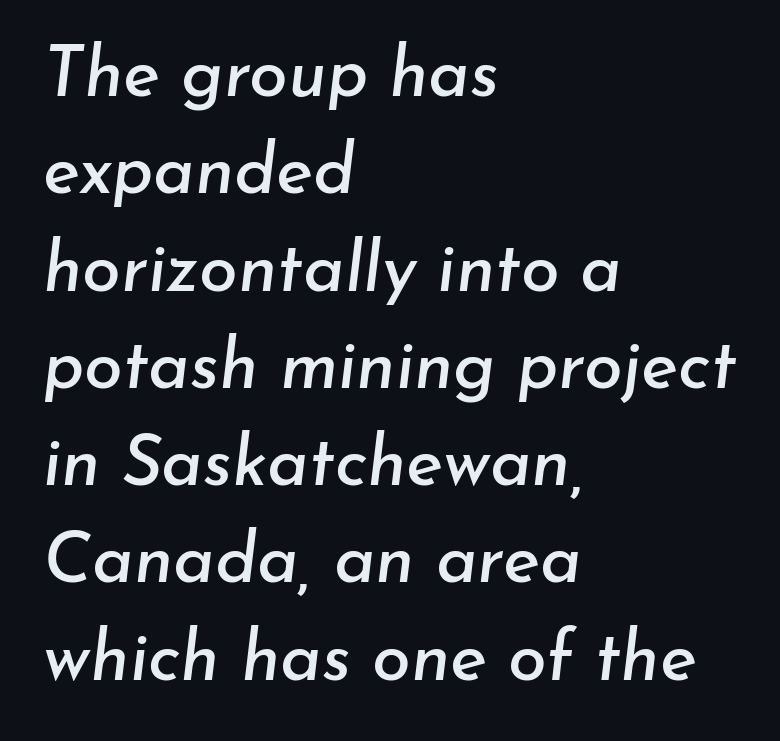
The image shows 70 px text type, italic (leaning right); set left-aligned, normal line spacing (1.39x), normal letter spacing, not underlined; low stroke contrast and a small x-height.
